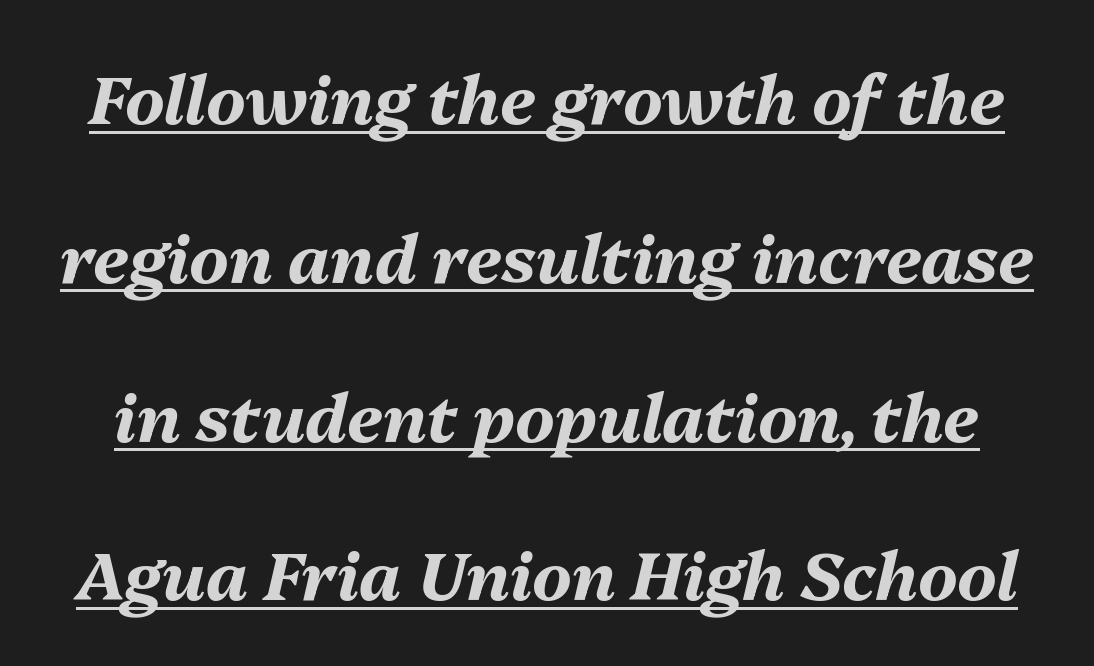
The vertical gap from one line to the next is large. In terms of letterspacing, this is plain default setting. Caption: bold face, heavy strokes. Looking at the ascenders, they clearly lean. A typesetter would call this proportional, since set widths differ per character.
